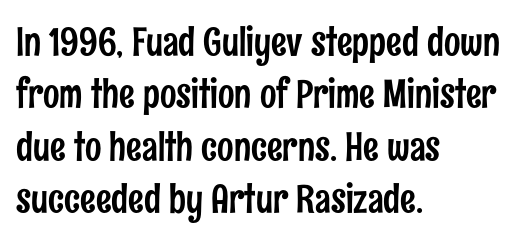
{"serif": "no", "italic": "no", "width": "condensed", "stroke_contrast": "low", "x_height": "medium", "monospaced": "no", "underline": "no", "align": "left", "line_spacing": "normal", "line_spacing_ratio": 1.34, "letter_spacing": "normal", "letter_spacing_em": 0.0, "glyph_px": 39}
